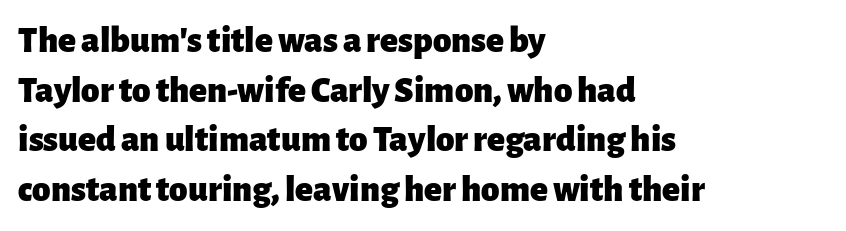
{"serif": "no", "italic": "no", "bold": "yes", "weight": "heavy", "width": "normal", "stroke_contrast": "low", "x_height": "medium", "monospaced": "no", "underline": "no", "align": "left", "line_spacing": "normal", "line_spacing_ratio": 1.34, "letter_spacing": "normal", "letter_spacing_em": 0.0, "glyph_px": 37}
